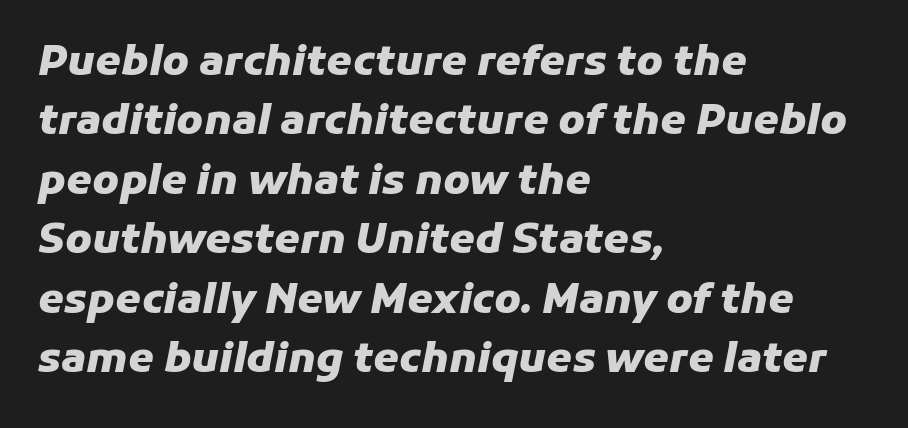
The image shows 41 px heavy type, italic (leaning right); set left-aligned, normal line spacing (1.45x), normal letter spacing, not underlined; low stroke contrast and a medium x-height.
